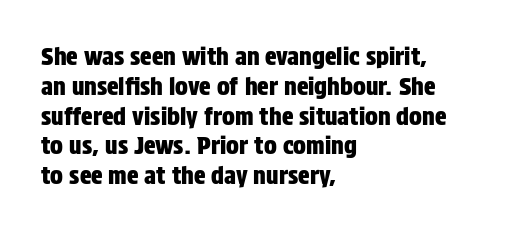
This sample uses an upright cut, with every glyph sitting square on the baseline. The space beneath each line is pristine and unruled. Short note: letters normally spaced. A classic flush-left, rag-right setting is used for this passage.
